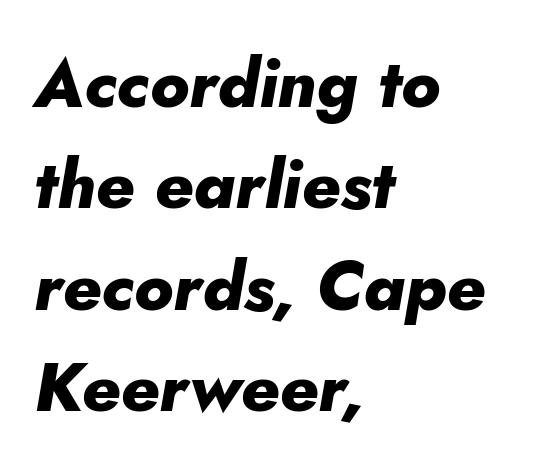
Q: Is the text bold? A: Yes.
Q: Is the text italic (slanted)? A: Yes, it leans right by about 10 degrees.
Q: Is the text underlined? A: No.
Q: How is the paragraph aligned? A: Left-aligned.
Q: Is the spacing between letters normal or unusually wide? A: Normal.
Q: Is the spacing between lines tight, normal or loose? A: Normal.
Q: Width (condensed, normal, or wide)? A: Normal.
Q: Stroke contrast? A: Low.
Q: x-height? A: Small.
Q: Monospaced? A: No.
